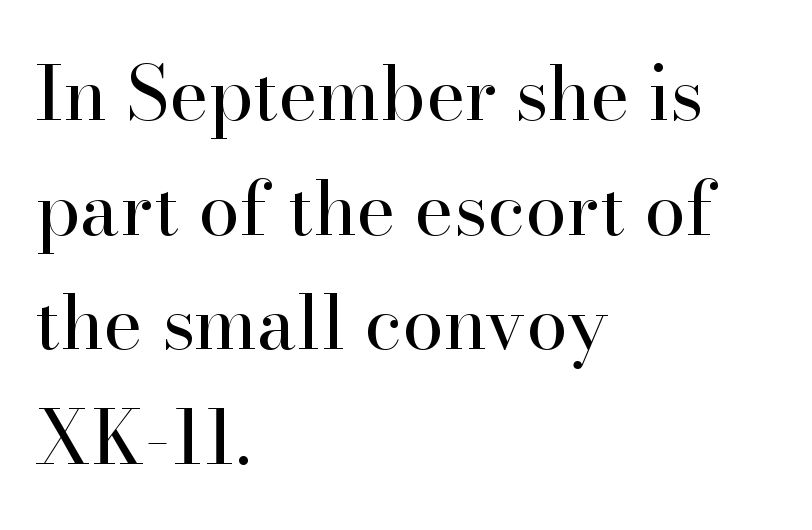
{"serif": "yes", "italic": "no", "bold": "no", "weight": "regular", "width": "normal", "stroke_contrast": "high", "x_height": "small", "monospaced": "no", "underline": "no", "align": "left", "line_spacing": "normal", "line_spacing_ratio": 1.53, "letter_spacing": "normal", "letter_spacing_em": 0.0, "glyph_px": 75}
